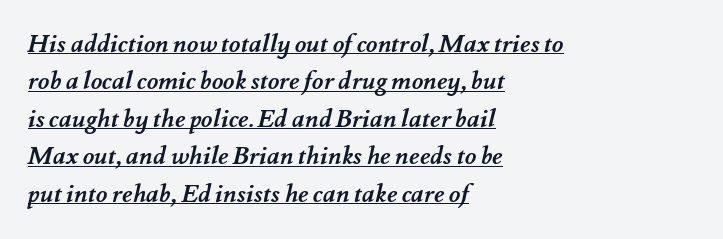
Teacher's note: observe the even left margin — that is flush-left alignment. This rendering features underlined lettering. Baseline-to-baseline distance is the conventional proportion of letter height. Summary of weight: heavy, a full bold.
